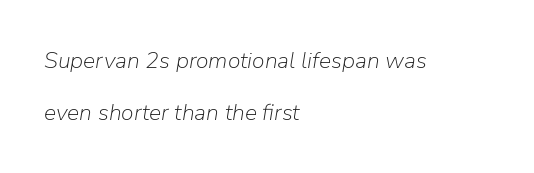
Q: Is the text bold? A: No.
Q: Is the text italic (slanted)? A: Yes, it leans right by about 9 degrees.
Q: Is the text underlined? A: No.
Q: How is the paragraph aligned? A: Left-aligned.
Q: Is the spacing between letters normal or unusually wide? A: Normal.
Q: Is the spacing between lines tight, normal or loose? A: Loose.
